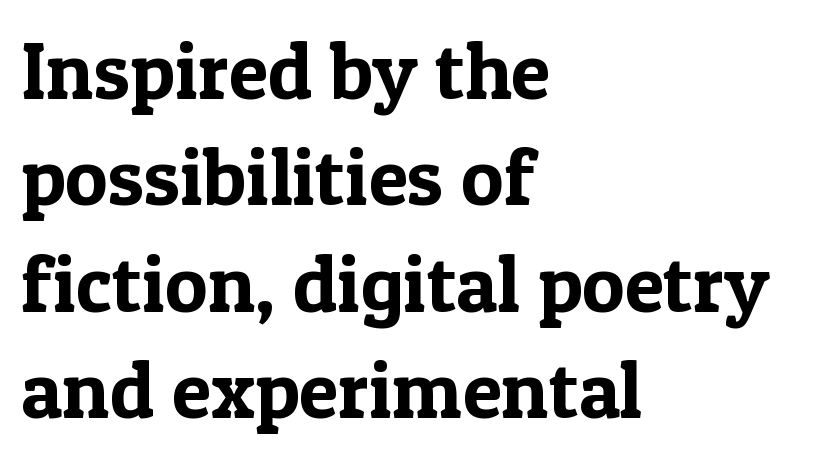
Q: Is the text italic (slanted)? A: No, it is upright.
Q: Is the typeface a serif or a sans-serif typeface? A: Serif.
Q: Is the text underlined? A: No.
Q: How is the paragraph aligned? A: Left-aligned.
Q: Is the spacing between letters normal or unusually wide? A: Normal.
Q: Is the spacing between lines tight, normal or loose? A: Normal.
Q: Width (condensed, normal, or wide)? A: Normal.
Q: x-height? A: Medium.
Q: Monospaced? A: No.
